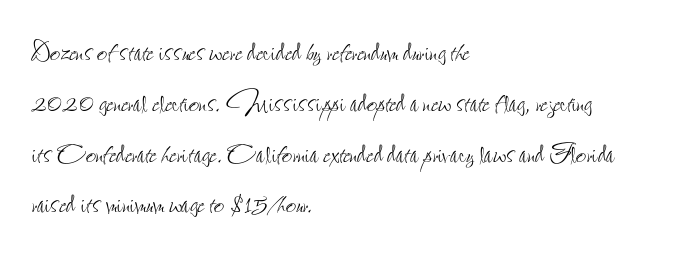
The image shows 36 px thin, condensed type; set left-aligned, normal line spacing (1.41x), normal letter spacing, not underlined; low stroke contrast and a small x-height.
